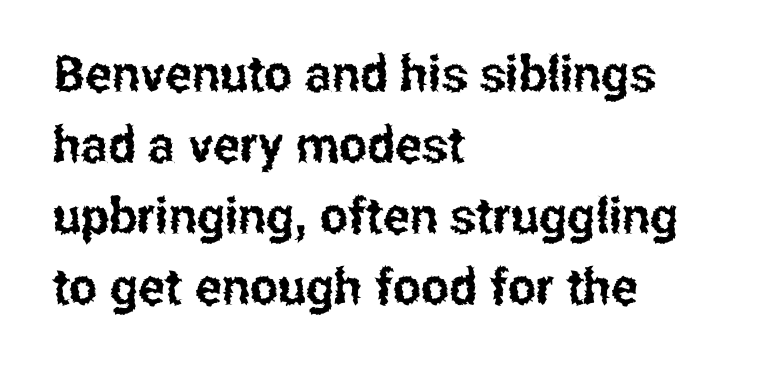
{"serif": "no", "italic": "no", "width": "condensed", "stroke_contrast": "low", "x_height": "medium", "monospaced": "no", "underline": "no", "align": "left", "line_spacing": "normal", "line_spacing_ratio": 1.42, "letter_spacing": "normal", "letter_spacing_em": 0.0, "glyph_px": 50}
